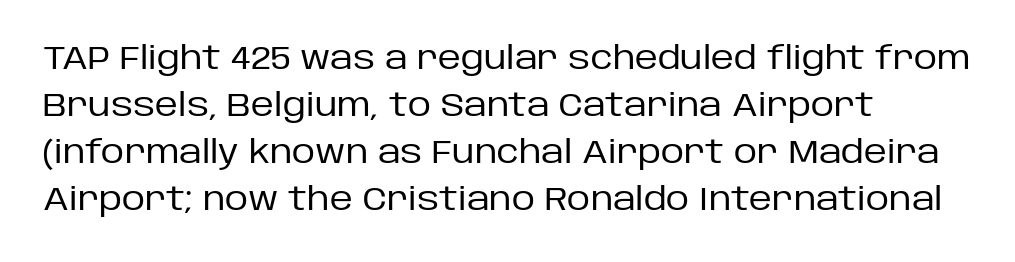
The image shows 32 px regular-weight sans-serif type, upright; set left-aligned, normal line spacing (1.47x), normal letter spacing, not underlined; low stroke contrast and a large x-height.
